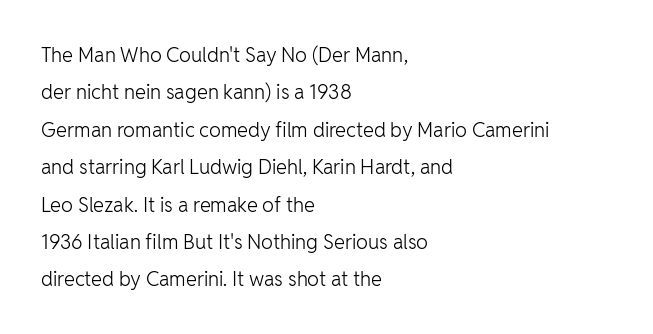
Q: Is the text bold? A: No.
Q: Is the text italic (slanted)? A: No, it is upright.
Q: Is the text underlined? A: No.
Q: How is the paragraph aligned? A: Left-aligned.
Q: Is the spacing between letters normal or unusually wide? A: Normal.
